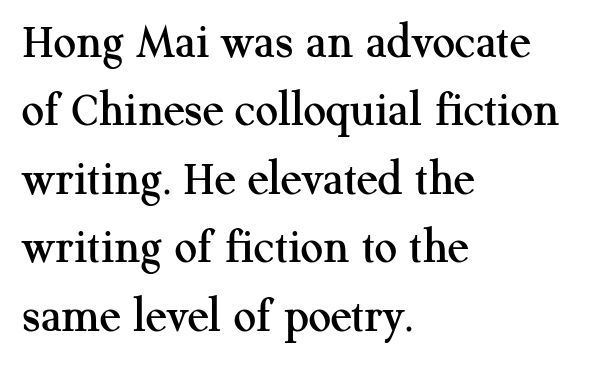
Q: Is the text italic (slanted)? A: No, it is upright.
Q: Is the typeface a serif or a sans-serif typeface? A: Serif.
Q: Is the text underlined? A: No.
Q: How is the paragraph aligned? A: Left-aligned.
Q: Is the spacing between letters normal or unusually wide? A: Normal.
Q: Is the spacing between lines tight, normal or loose? A: Normal.
Q: Width (condensed, normal, or wide)? A: Normal.
Q: Stroke contrast? A: Medium.
Q: x-height? A: Medium.
Q: Monospaced? A: No.
